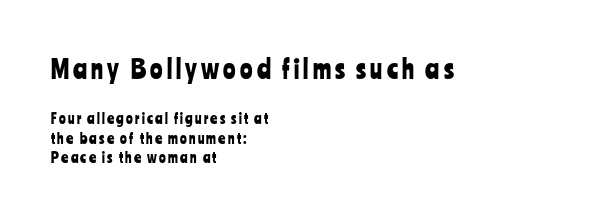
Q: Is the text italic (slanted)? A: No, it is upright.
Q: Is the text underlined? A: No.
Q: How is the paragraph aligned? A: Left-aligned.
Q: Is the spacing between lines tight, normal or loose? A: Normal.
Q: Which block of text is set in a larger size, the first (top) or the second (bottom)? A: The first (top) one.
